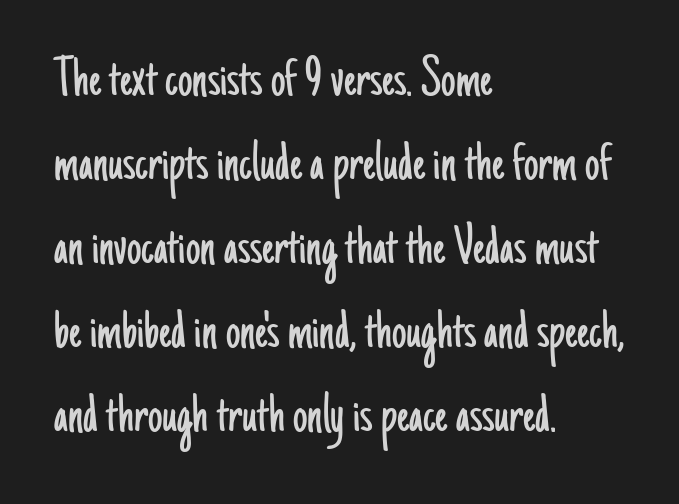
A light-to-regular cut is what we see here. A student would call this left alignment; a typographer would say flush left, rag right. Classification — sans serif. Evenly set lines give the paragraph a standard silhouette. A typesetter would mark this as roman, not italic. The letters advance in unequal steps, a hallmark of proportional type.
